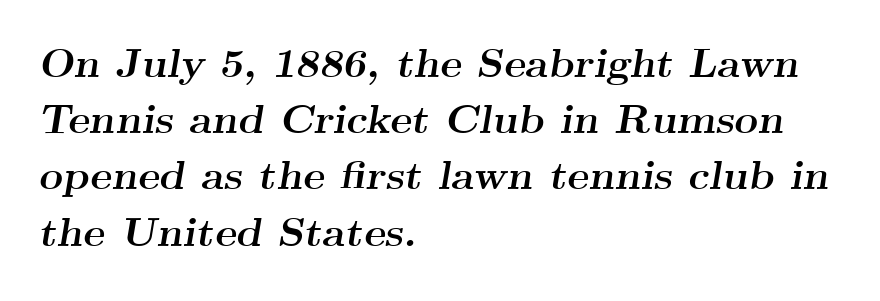
Standard letterfit; no display-style spreading of the glyphs. The face used here is proportionally spaced, like ordinary book or web type. Is there much room between lines? A standard amount, neither cramped nor airy. Visually the block forms a straight wall on the left and a jagged coastline on the right. A dark, heavy texture on the line: the type is bold. To sum up the face: it has serifs.
